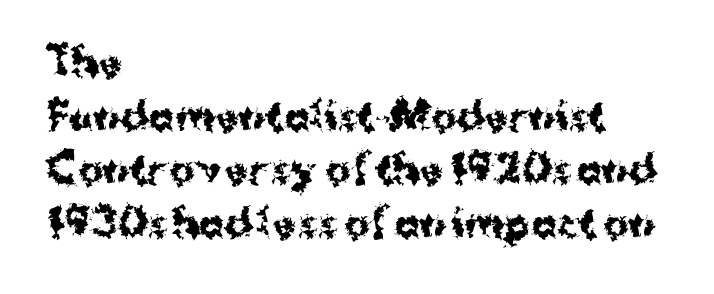
Proportional: the letters do not fall into vertical columns. This rendering features lettering with no underline. Serif or sans? Sans — the stroke terminals are bare. Leading matches the norm, producing a regular column. The letters stand upright; this is a roman face. What weight is shown? A full bold with thick strokes.
